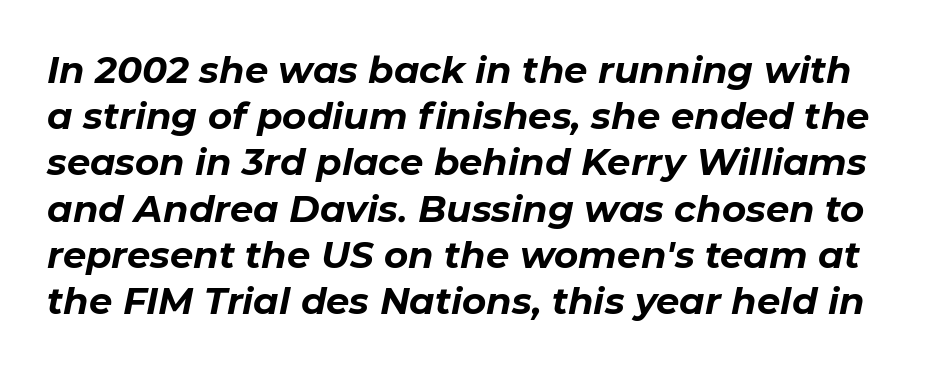
Q: Is the text bold? A: Yes.
Q: Is the text italic (slanted)? A: Yes, it leans right by about 11 degrees.
Q: Is the text underlined? A: No.
Q: Is the spacing between letters normal or unusually wide? A: Normal.
Q: Is the spacing between lines tight, normal or loose? A: Normal.
Q: Width (condensed, normal, or wide)? A: Normal.
Q: Stroke contrast? A: Low.
Q: x-height? A: Medium.
Q: Monospaced? A: No.
